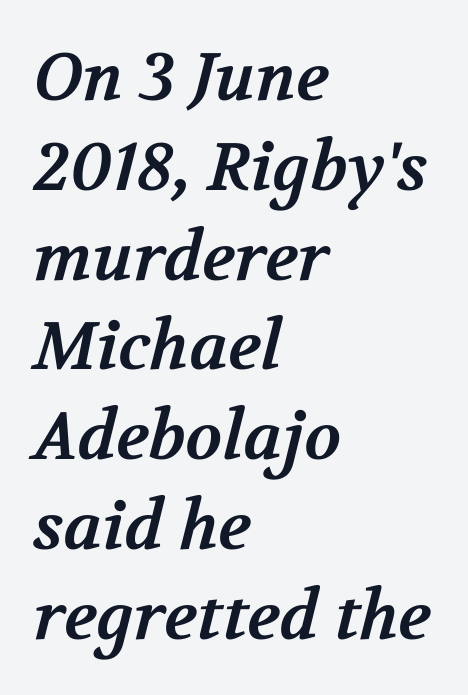
The image shows 67 px bold serif type; set left-aligned, normal line spacing (1.34x), normal letter spacing, not underlined; medium stroke contrast and a medium x-height.
